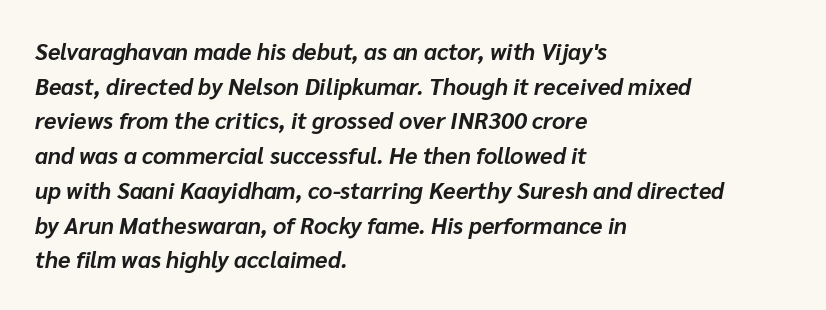
The paragraph shown leans on its left margin. The font's italic variant was chosen for this text. The passage shown is not underscored anywhere. In terms of leading, this rendering sits right in the middle.
